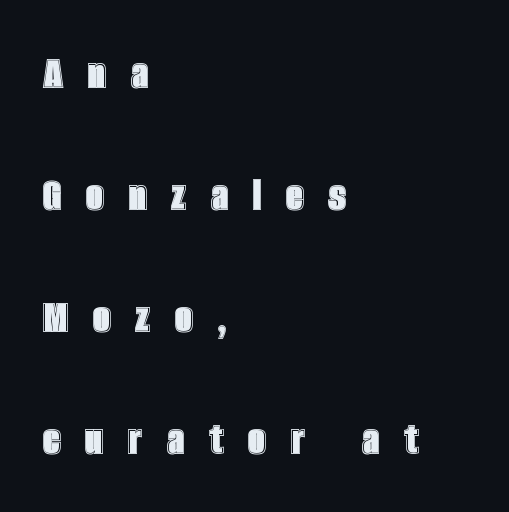
Honestly, there is no underline to notice here at all. Posture: vertical. The face used here is rendered with a markedly widened letterfit. Teacher's note: observe the even left margin — that is flush-left alignment. Character widths vary here, with narrow letters taking less room than wide ones. Horizontal bands of white between lines are thick stripes.
